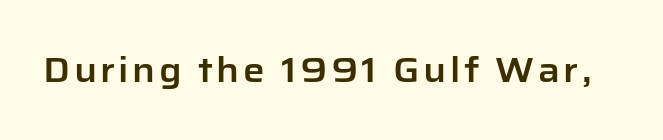
{"serif": "no", "italic": "no", "width": "normal", "stroke_contrast": "low", "x_height": "medium", "monospaced": "no", "underline": "no", "glyph_px": 34}
